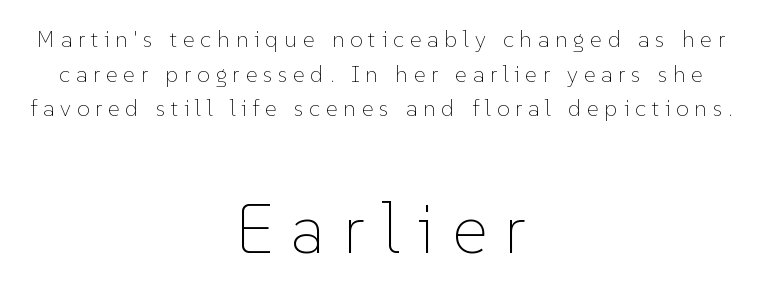
Q: Is the text bold? A: No.
Q: Is the text italic (slanted)? A: No, it is upright.
Q: Is the text underlined? A: No.
Q: How is the paragraph aligned? A: Centered.
Q: Is the spacing between letters normal or unusually wide? A: Unusually wide.
Q: Is the spacing between lines tight, normal or loose? A: Normal.
Q: Which block of text is set in a larger size, the first (top) or the second (bottom)? A: The second (bottom) one.
Q: Width (condensed, normal, or wide)? A: Normal.
Q: Stroke contrast? A: Low.
Q: x-height? A: Medium.
Q: Monospaced? A: No.
